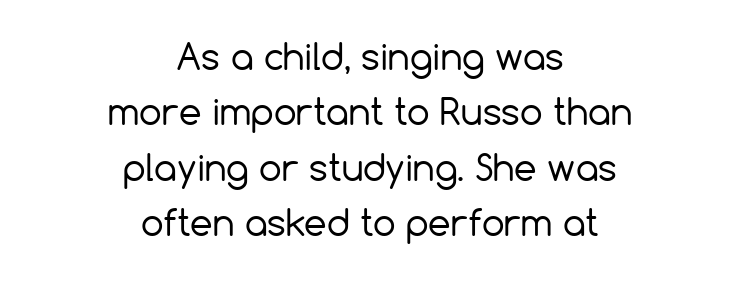
The specimen reads as upright at a glance. No heavy texture on the line: the type isn't bold. Quick note: underline off. The passage shown is typed in a proportional face where columns would drift. These lines stack symmetrically, like a column narrowing and widening about its center.
